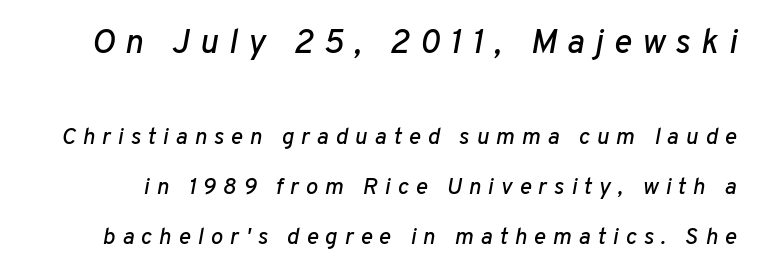
Here the first block reads like a headline and the second like body copy. Clear beneath every line of the passage. Caption: expanded tracking, letters set apart. Looking at the ascenders, they clearly lean. Character widths vary here, with narrow letters taking less room than wide ones.
